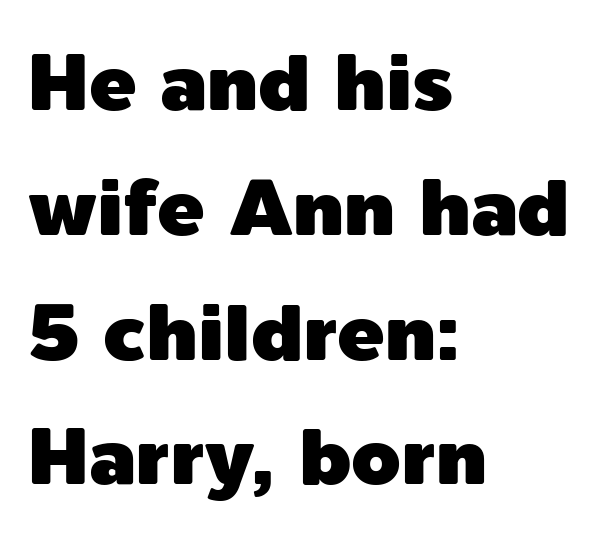
This rendering features lettering with no underline. The horizontal fit of the characters is conventional and even. You can tell from the bare stems that sans-serif type was used. These lines were composed using upright roman letters.
